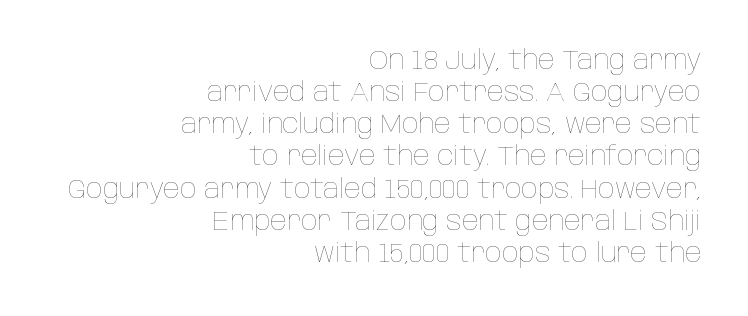
Each row of text sits above clean, open space. Casual observation: everything's shoved over to the right. The passage shown has conventional tracking throughout. The typeface has the unassuming heft of standard copy or less. This sample uses an upright cut, with every glyph sitting square on the baseline.
